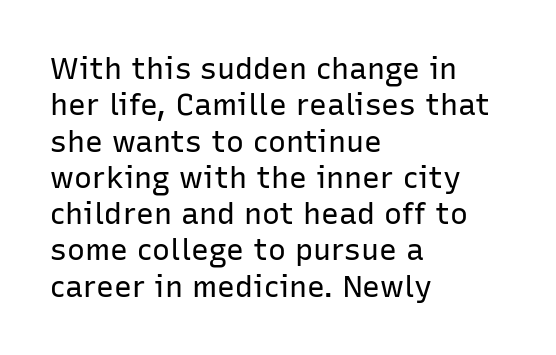
Q: Is the text bold? A: No.
Q: Is the text italic (slanted)? A: No, it is upright.
Q: Is the typeface a serif or a sans-serif typeface? A: Sans-serif.
Q: Is the text underlined? A: No.
Q: How is the paragraph aligned? A: Left-aligned.
Q: Is the spacing between letters normal or unusually wide? A: Normal.
Q: Width (condensed, normal, or wide)? A: Normal.
Q: Stroke contrast? A: Low.
Q: x-height? A: Medium.
Q: Monospaced? A: No.
